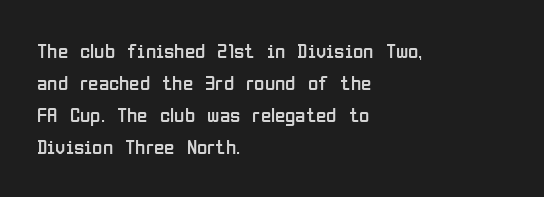
The image shows 21 px text type, upright; set left-aligned, normal line spacing (1.53x), normal letter spacing, not underlined.
